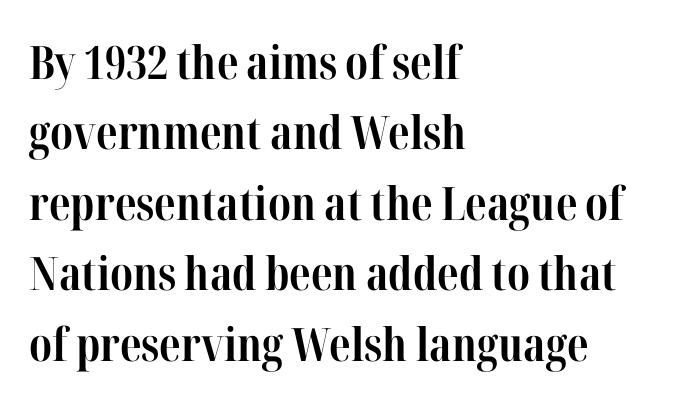
The image shows 46 px bold, condensed serif type, upright; set left-aligned, normal line spacing (1.53x), normal letter spacing, not underlined; high stroke contrast and a medium x-height.
